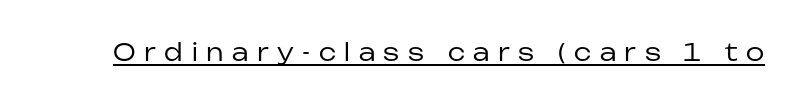
The image shows 24 px text type, upright; set unusually wide letter spacing (+0.36 em), underlined.
